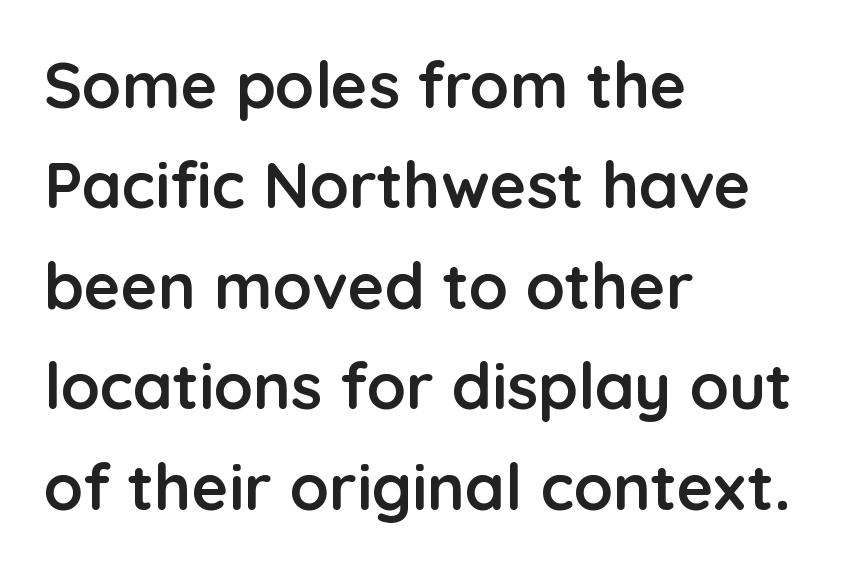
The image shows 64 px semibold sans-serif type, upright; set left-aligned, normal line spacing (1.57x), normal letter spacing, not underlined; low stroke contrast and a medium x-height.
